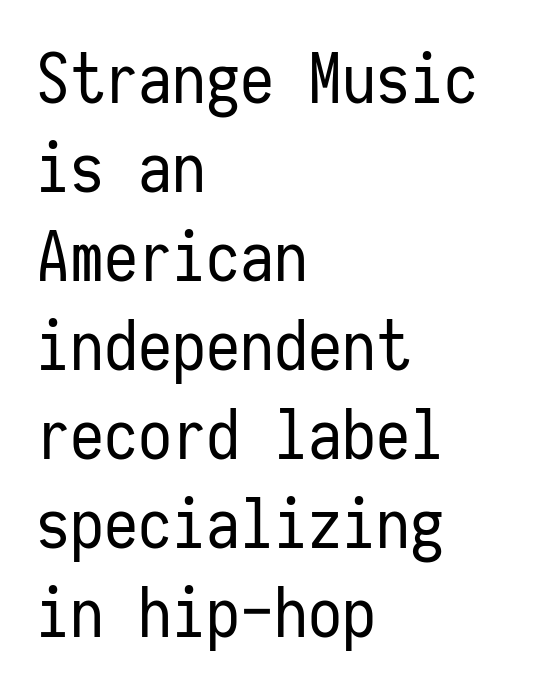
If you drew a line through each stem, it would be perfectly vertical. The rendering keeps characters at their native spacing. Is the type heavy? It reads as light-to-regular instead. Only glyphs here, with clear space below each row.
